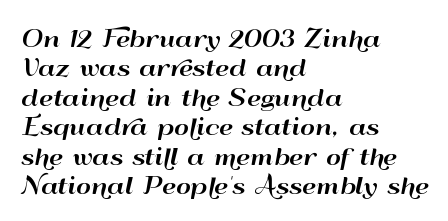
{"underline": "no", "align": "left", "line_spacing": "normal", "line_spacing_ratio": 1.28, "letter_spacing": "normal", "letter_spacing_em": 0.0, "glyph_px": 23}
